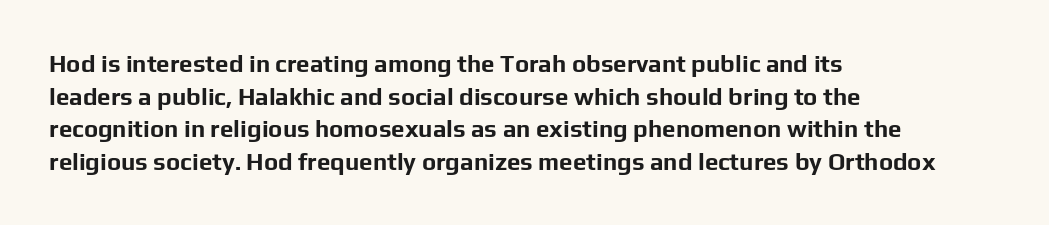
The image shows 24 px bold type, upright; set left-aligned, normal line spacing (1.36x), normal letter spacing, not underlined.
